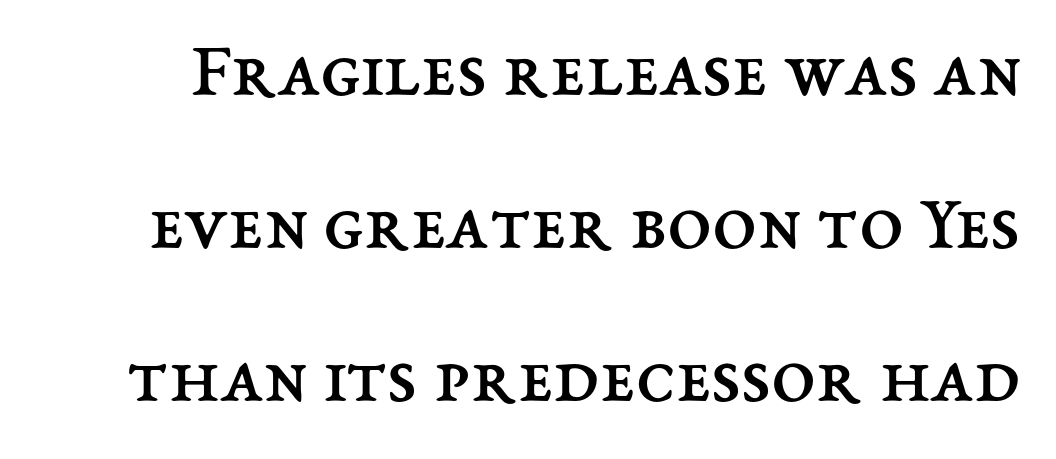
The image shows 80 px regular-weight type, upright; set loose line spacing (1.91x), normal letter spacing, not underlined; medium stroke contrast and a medium x-height.
